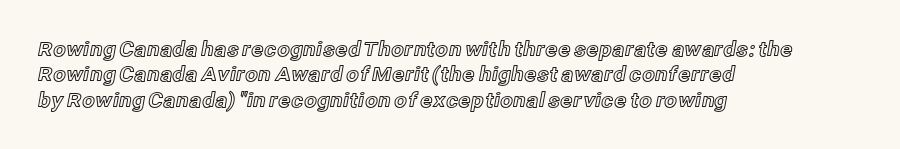
Layout note: lines flush left. The zone under the glyphs is completely vacant. The gaps between neighbouring characters are ordinary and unremarkable. Leading matches the norm, producing a regular column.
